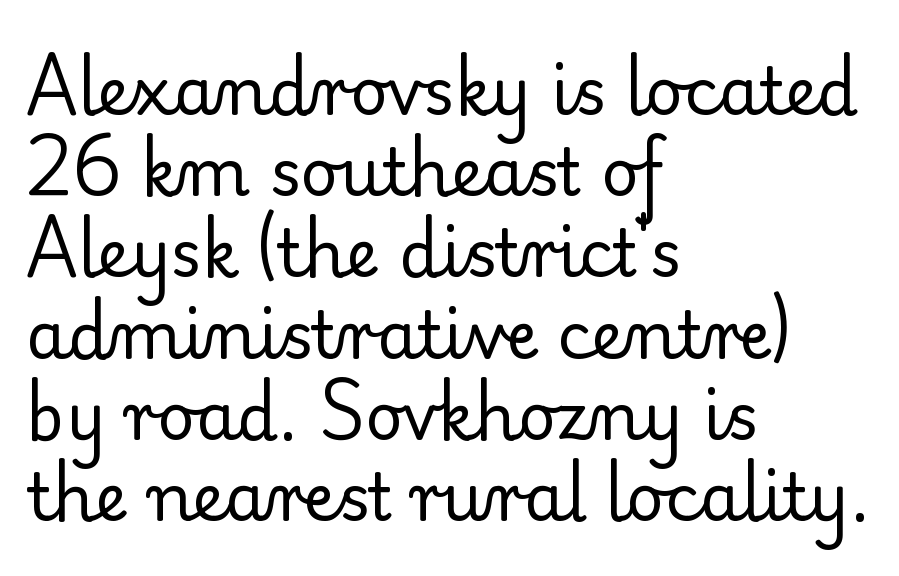
The image shows 65 px regular-weight serif type, upright; set left-aligned, normal line spacing (1.25x), normal letter spacing, not underlined; low stroke contrast and a small x-height.
